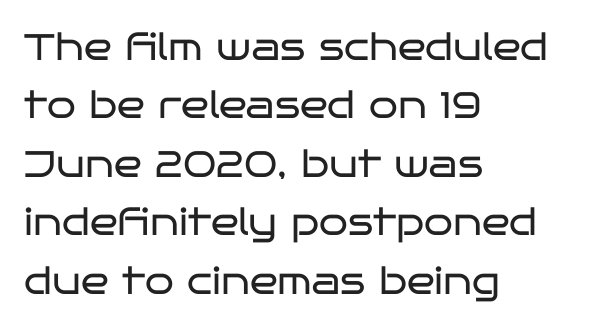
{"serif": "no", "italic": "no", "bold": "no", "weight": "regular", "width": "wide", "stroke_contrast": "low", "x_height": "large", "monospaced": "no", "underline": "no", "align": "left", "line_spacing": "normal", "line_spacing_ratio": 1.58, "letter_spacing": "normal", "letter_spacing_em": 0.0, "glyph_px": 37}
